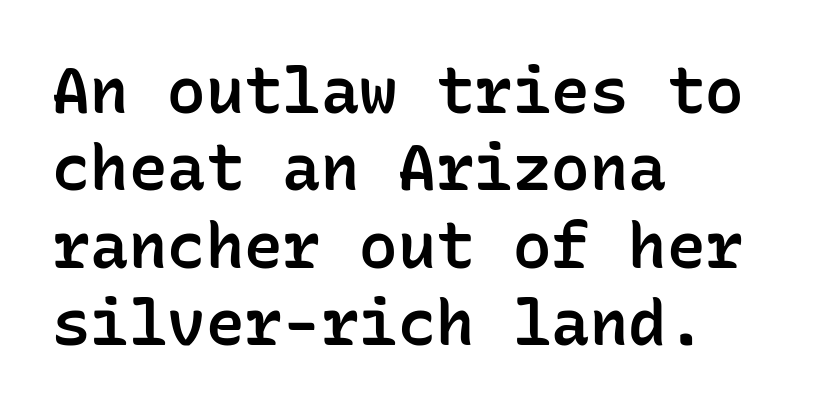
Stems and bowls a touch heavier than normal — semibold. The lines are quadded left. Think of a typewriter: that constant character pitch is what you see here. The foot of each line stays bare and open.
